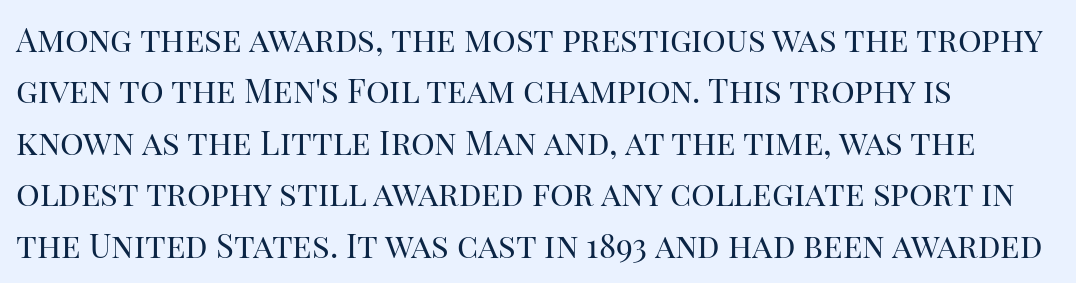
{"serif": "yes", "italic": "no", "bold": "no", "weight": "regular", "width": "normal", "stroke_contrast": "high", "x_height": "large", "monospaced": "no", "underline": "no", "align": "left", "line_spacing": "normal", "line_spacing_ratio": 1.56, "letter_spacing": "normal", "letter_spacing_em": 0.0, "glyph_px": 33}
